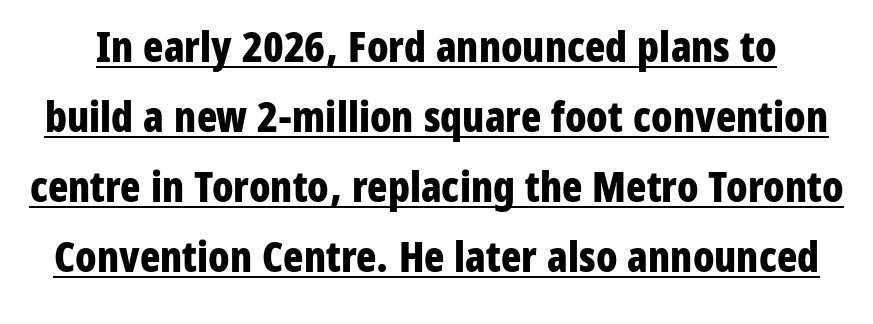
Q: Is the text bold? A: Yes.
Q: Is the text italic (slanted)? A: No, it is upright.
Q: Is the typeface a serif or a sans-serif typeface? A: Sans-serif.
Q: Is the text underlined? A: Yes.
Q: Is the spacing between letters normal or unusually wide? A: Normal.
Q: Is the spacing between lines tight, normal or loose? A: Normal.
Q: Width (condensed, normal, or wide)? A: Condensed.
Q: Stroke contrast? A: Low.
Q: x-height? A: Medium.
Q: Monospaced? A: No.
